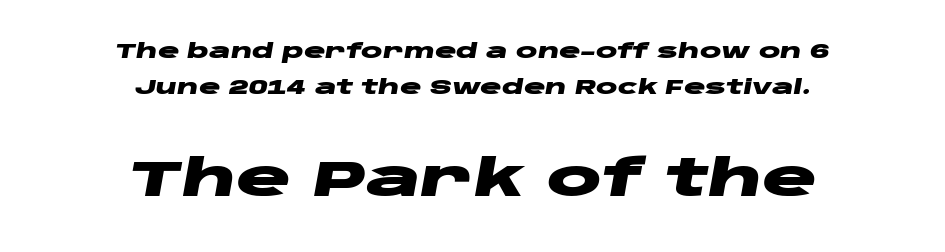
The image shows 51 px heavy, wide type, italic (leaning right); set centered, line spacing 1.81x, normal letter spacing, not underlined; the second (bottom) block is 2.55x larger; low stroke contrast and a large x-height.
